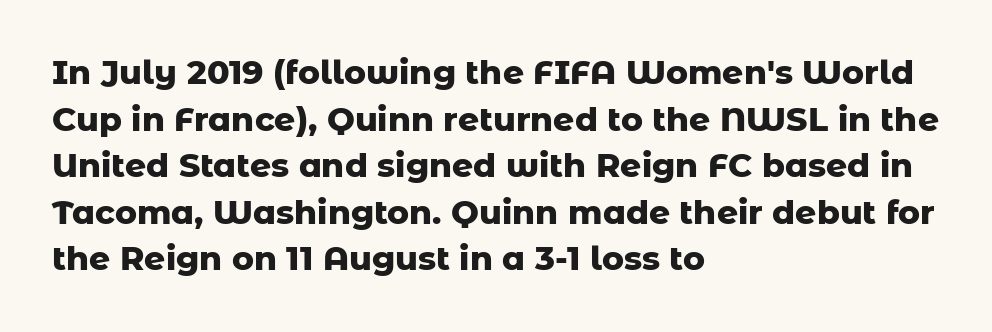
Q: Is the text bold? A: Yes.
Q: Is the text italic (slanted)? A: No, it is upright.
Q: Is the typeface a serif or a sans-serif typeface? A: Sans-serif.
Q: Is the text underlined? A: No.
Q: How is the paragraph aligned? A: Left-aligned.
Q: Is the spacing between letters normal or unusually wide? A: Normal.
Q: Is the spacing between lines tight, normal or loose? A: Normal.
Q: Width (condensed, normal, or wide)? A: Normal.
Q: Stroke contrast? A: Low.
Q: x-height? A: Medium.
Q: Monospaced? A: No.
